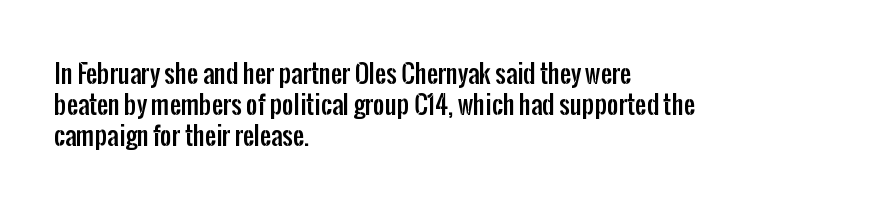
If you drew a line through each stem, it would be perfectly vertical. Leading: standard. The setting favours the left margin, as ordinary paragraphs usually do. Nobody touched the tracking dial on this one. Lines of text with bare space underneath.
